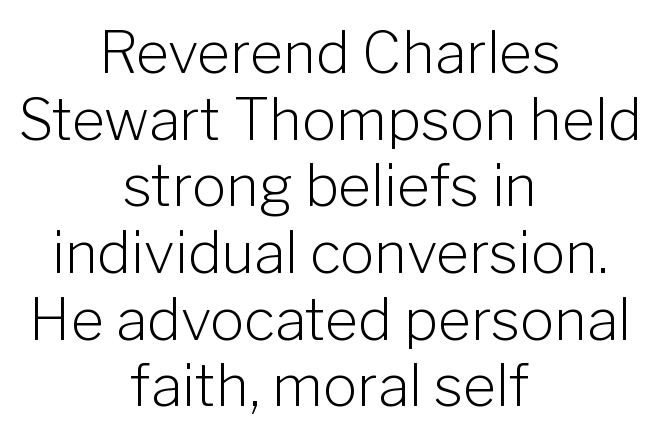
Q: Is the text bold? A: No.
Q: Is the text italic (slanted)? A: No, it is upright.
Q: Is the typeface a serif or a sans-serif typeface? A: Sans-serif.
Q: Is the text underlined? A: No.
Q: How is the paragraph aligned? A: Centered.
Q: Is the spacing between letters normal or unusually wide? A: Normal.
Q: Width (condensed, normal, or wide)? A: Normal.
Q: Stroke contrast? A: Low.
Q: x-height? A: Medium.
Q: Monospaced? A: No.
